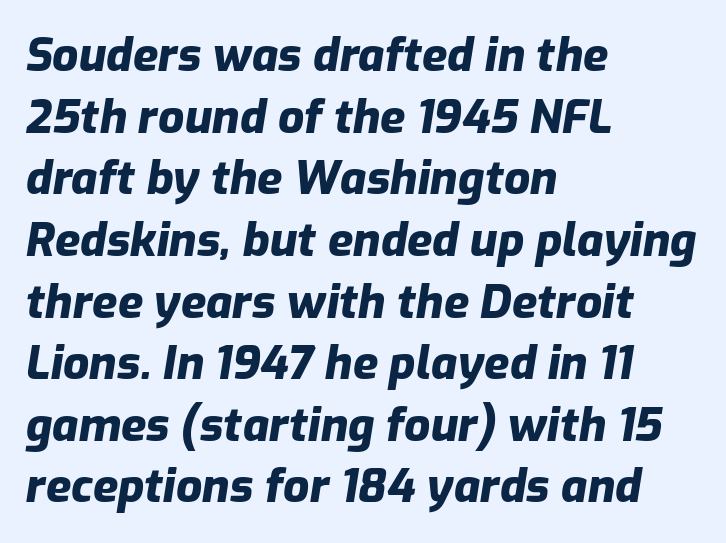
The block of text has a typical density, with ordinary space between rows. The compositor pushed each line to the left boundary. The text carries the slant typical of an italic or oblique font. These lines are rendered in a variable-pitch font. The tracking reads as untouched default to a designer's eye.
